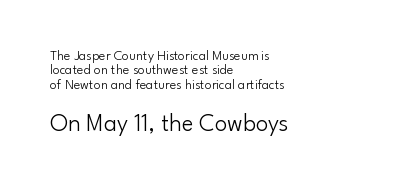
{"italic": "no", "bold": "no", "underline": "no", "align": "left", "line_spacing": "tight", "line_spacing_ratio": 1.02, "letter_spacing": "normal", "letter_spacing_em": 0.0, "larger_block": "second", "size_ratio": 1.79, "glyph_px": 25}
